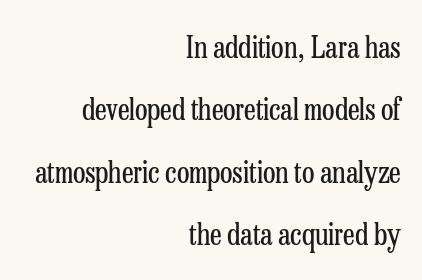
{"serif": "yes", "italic": "no", "bold": "no", "weight": "regular", "width": "condensed", "stroke_contrast": "low", "x_height": "medium", "monospaced": "no", "underline": "no", "align": "right", "line_spacing": "loose", "line_spacing_ratio": 2.15, "letter_spacing": "normal", "letter_spacing_em": 0.0, "glyph_px": 29}
